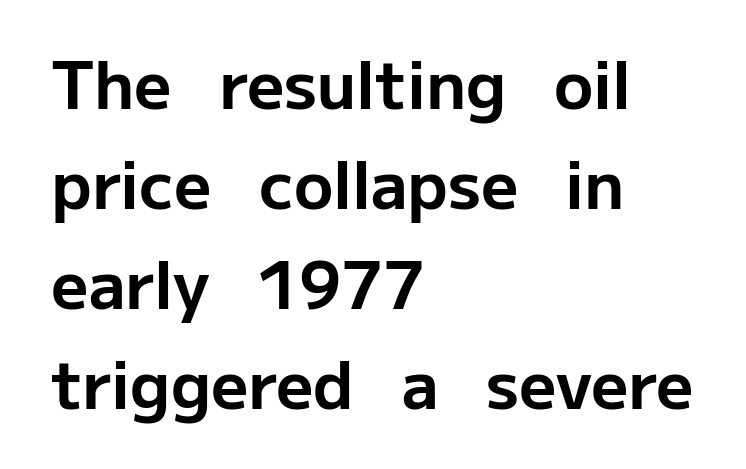
{"serif": "no", "italic": "no", "bold": "yes", "weight": "bold", "width": "normal", "stroke_contrast": "low", "x_height": "medium", "monospaced": "no", "underline": "no", "align": "left", "line_spacing": "normal", "line_spacing_ratio": 1.54, "letter_spacing": "normal", "letter_spacing_em": 0.0, "glyph_px": 65}
